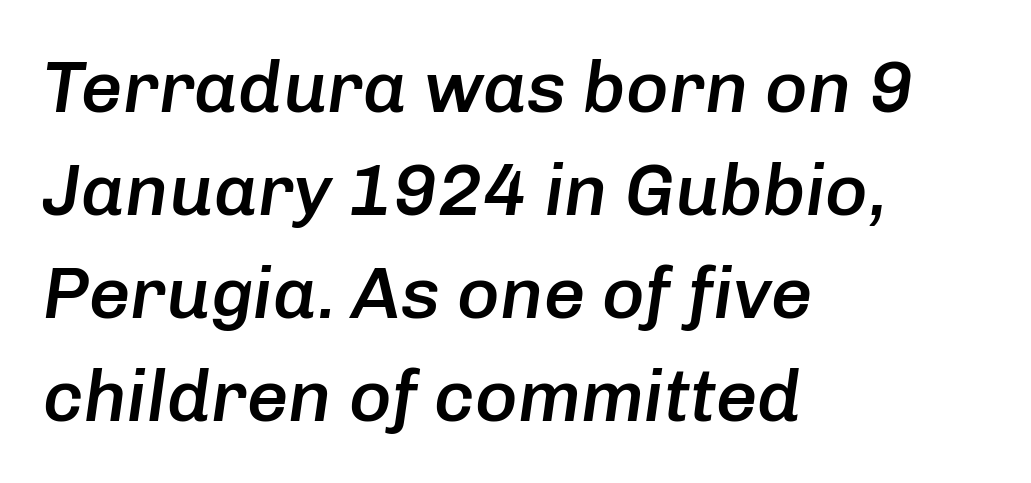
The image shows 73 px semibold type, italic (leaning right); set left-aligned, normal line spacing (1.41x), normal letter spacing, not underlined; low stroke contrast and a medium x-height.
